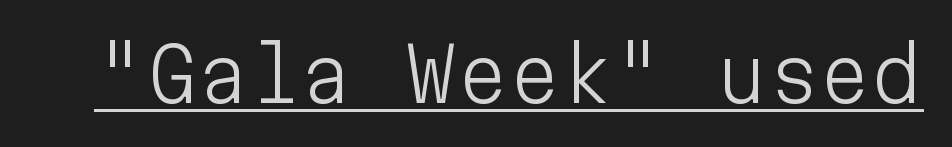
Students, note that the glyphs here touch the page at normal intervals. These lines are rendered in a fixed-pitch font. The cut favours lightness, reaching ordinary text weight at its darkest. The rendered words wear a rule along their underside.
